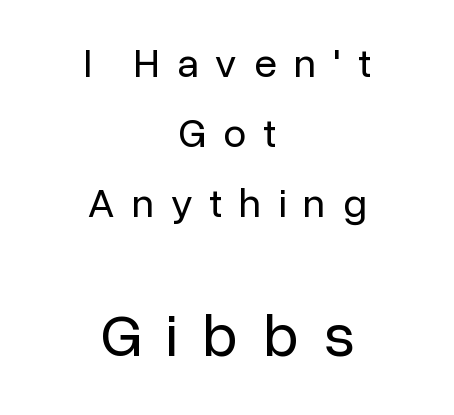
Q: Is the text bold? A: No.
Q: Is the text italic (slanted)? A: No, it is upright.
Q: Is the typeface a serif or a sans-serif typeface? A: Sans-serif.
Q: Is the text underlined? A: No.
Q: How is the paragraph aligned? A: Centered.
Q: Is the spacing between letters normal or unusually wide? A: Unusually wide.
Q: Which block of text is set in a larger size, the first (top) or the second (bottom)? A: The second (bottom) one.
Q: Width (condensed, normal, or wide)? A: Normal.
Q: Stroke contrast? A: Low.
Q: x-height? A: Medium.
Q: Monospaced? A: No.
